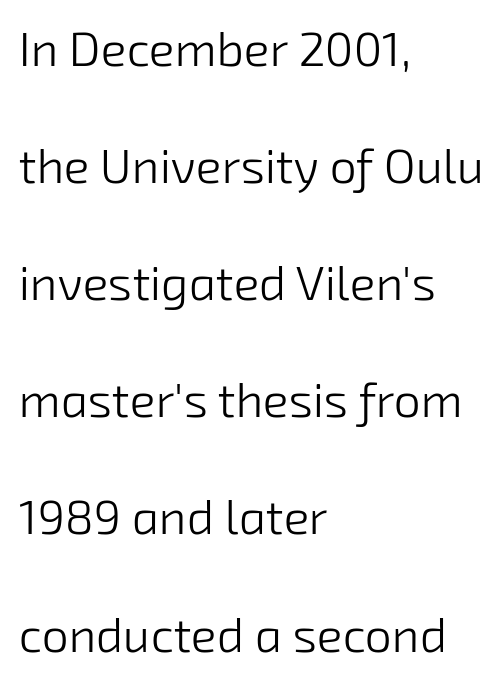
{"serif": "no", "bold": "no", "weight": "light", "width": "normal", "stroke_contrast": "low", "x_height": "medium", "monospaced": "no", "underline": "no", "align": "left", "line_spacing": "loose", "line_spacing_ratio": 2.44, "letter_spacing": "normal", "letter_spacing_em": 0.0, "glyph_px": 48}
